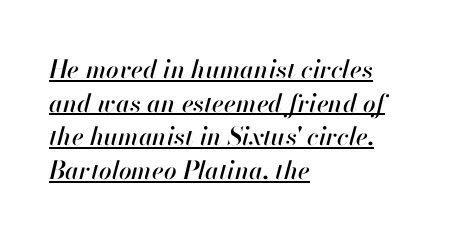
The image shows 25 px text type, italic (leaning right); set left-aligned, normal line spacing (1.35x), normal letter spacing, underlined.
